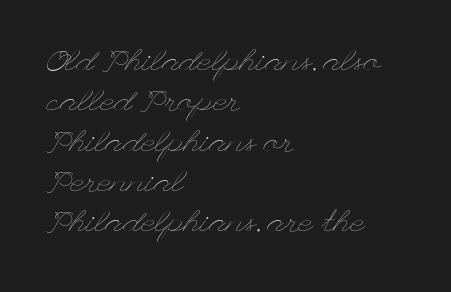
Q: Is the text bold? A: No.
Q: Is the text italic (slanted)? A: Yes.
Q: Is the text underlined? A: No.
Q: How is the paragraph aligned? A: Left-aligned.
Q: Is the spacing between letters normal or unusually wide? A: Normal.
Q: Is the spacing between lines tight, normal or loose? A: Normal.
Q: Width (condensed, normal, or wide)? A: Wide.
Q: Stroke contrast? A: Low.
Q: x-height? A: Small.
